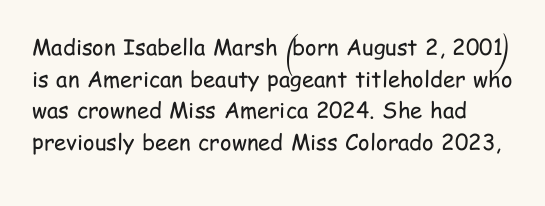
{"italic": "no", "bold": "no", "underline": "no", "line_spacing": "normal", "line_spacing_ratio": 1.44, "letter_spacing": "normal", "letter_spacing_em": 0.0, "glyph_px": 22}
